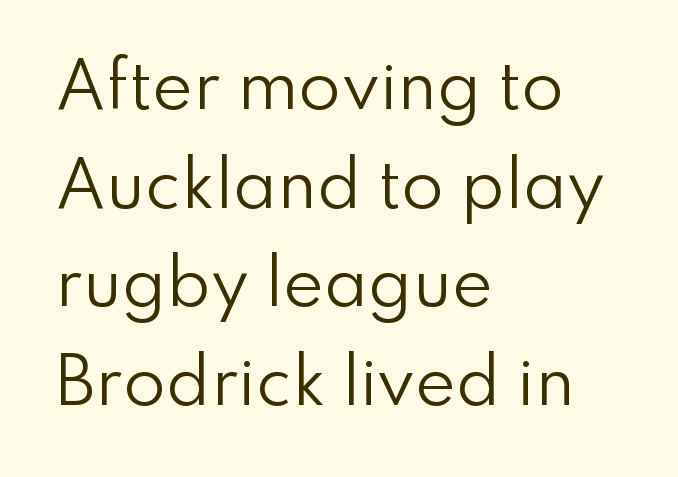
The image shows 62 px regular-weight sans-serif type, upright; set left-aligned, normal line spacing (1.59x), normal letter spacing, not underlined; low stroke contrast and a small x-height.
